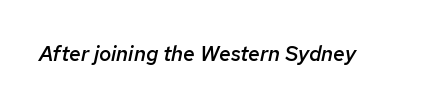
Q: Is the text bold? A: Semi-bold.
Q: Is the text italic (slanted)? A: Yes, it leans right by about 12 degrees.
Q: Is the text underlined? A: No.
Q: Is the spacing between letters normal or unusually wide? A: Normal.
